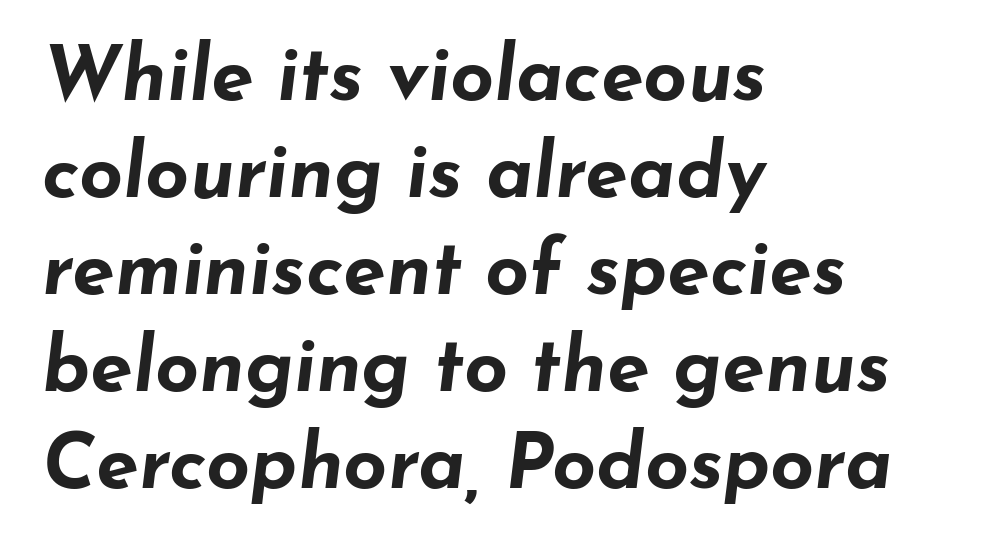
Is the block centered? No — it sits flush against the left margin. Looking at the ascenders, they clearly lean. Summary of weight: heavy, a full bold. The gap between lines stays unmarked.
